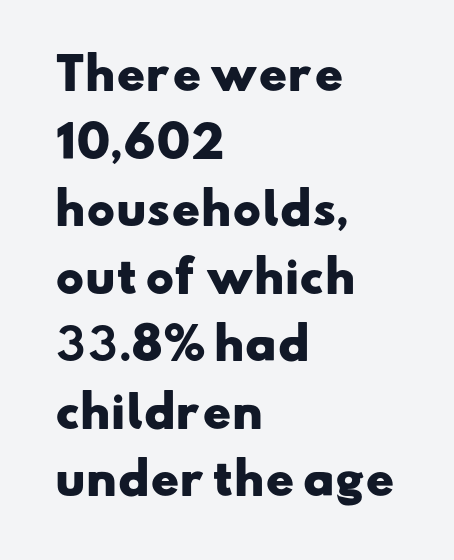
Q: Is the text bold? A: Yes.
Q: Is the typeface a serif or a sans-serif typeface? A: Sans-serif.
Q: Is the text underlined? A: No.
Q: How is the paragraph aligned? A: Left-aligned.
Q: Is the spacing between letters normal or unusually wide? A: Normal.
Q: Is the spacing between lines tight, normal or loose? A: Normal.
Q: Width (condensed, normal, or wide)? A: Wide.
Q: Stroke contrast? A: Low.
Q: x-height? A: Small.
Q: Monospaced? A: No.
